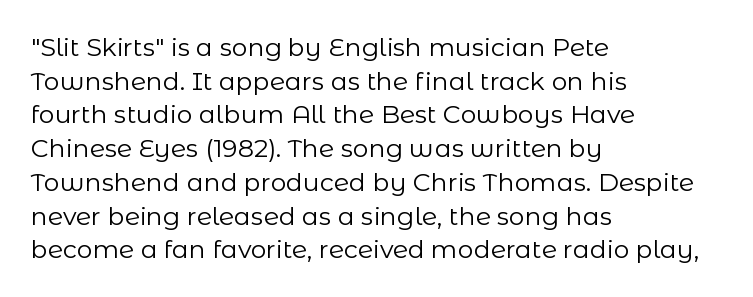
{"italic": "no", "bold": "no", "underline": "no", "align": "left", "line_spacing": "normal", "line_spacing_ratio": 1.35, "letter_spacing": "normal", "letter_spacing_em": 0.0, "glyph_px": 25}
